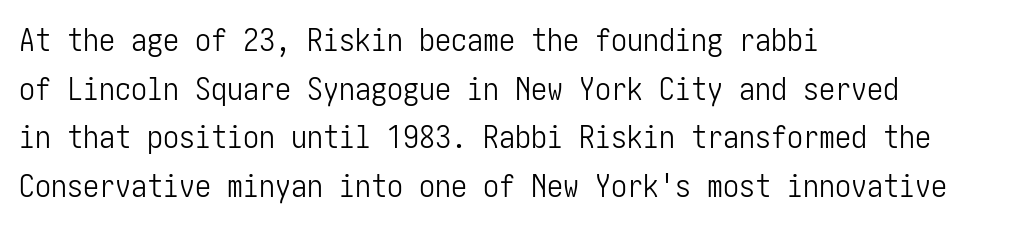
Q: Is the text bold? A: No.
Q: Is the text italic (slanted)? A: No, it is upright.
Q: Is the typeface a serif or a sans-serif typeface? A: Sans-serif.
Q: Is the text underlined? A: No.
Q: How is the paragraph aligned? A: Left-aligned.
Q: Is the spacing between letters normal or unusually wide? A: Normal.
Q: Is the spacing between lines tight, normal or loose? A: Normal.
Q: Width (condensed, normal, or wide)? A: Condensed.
Q: Stroke contrast? A: Low.
Q: x-height? A: Medium.
